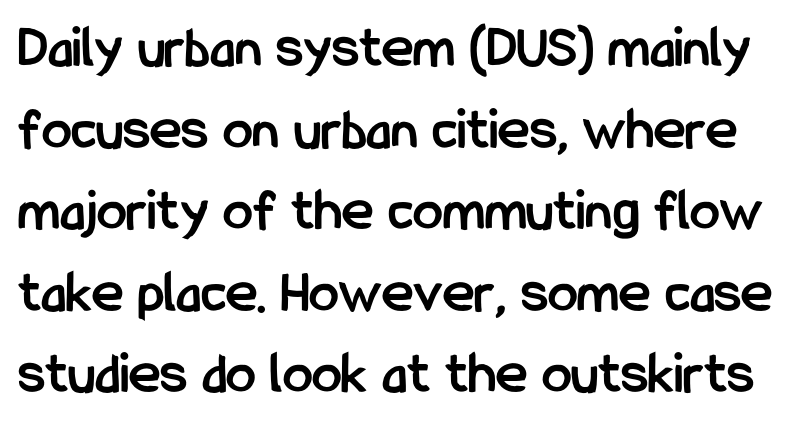
Posture: vertical. The space beneath each line is pristine and unruled. A normal amount of white space separates one row of letters from the next. This sample has the flowing, uneven cadence of proportional lettering.
